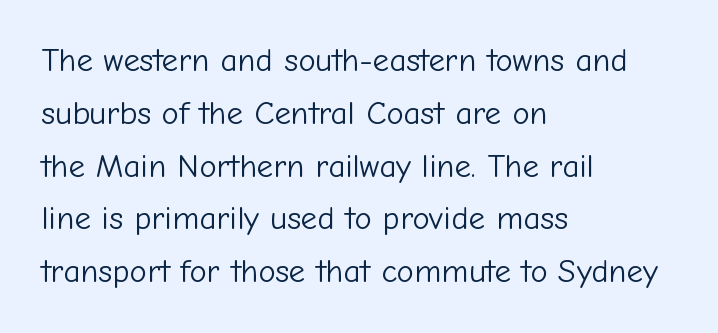
Where is the straight margin? On the left. Italic: no, the glyphs are upright roman. Letters have the restrained weight of plain body copy at most. Plain, unruled lines of type. The rendering keeps characters at their native spacing.
